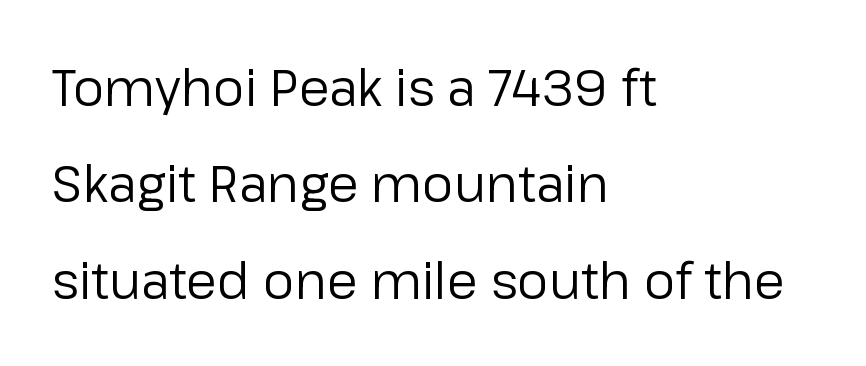
The image shows 50 px regular-weight sans-serif type, upright; set left-aligned, loose line spacing (1.93x), normal letter spacing, not underlined; low stroke contrast and a medium x-height.
